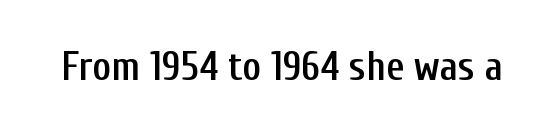
The image shows 40 px semibold, condensed sans-serif type, upright; set normal letter spacing, not underlined; low stroke contrast and a medium x-height.
